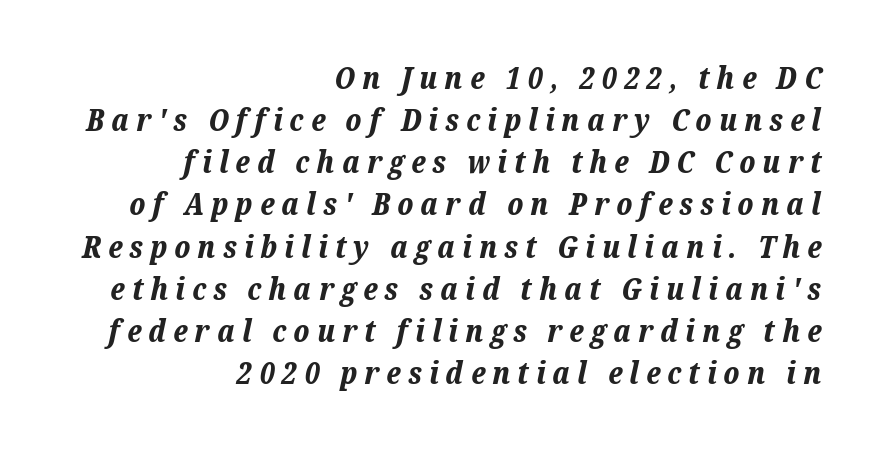
Q: Is the text bold? A: Yes.
Q: Is the text italic (slanted)? A: Yes, it leans right by about 12 degrees.
Q: Is the text underlined? A: No.
Q: How is the paragraph aligned? A: Right-aligned.
Q: Is the spacing between letters normal or unusually wide? A: Unusually wide.
Q: Is the spacing between lines tight, normal or loose? A: Normal.
Q: Width (condensed, normal, or wide)? A: Normal.
Q: Stroke contrast? A: Low.
Q: x-height? A: Medium.
Q: Monospaced? A: No.
